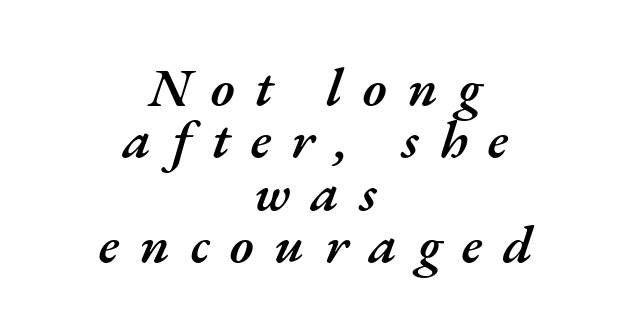
You could not count columns in this text — the font is proportionally spaced. Regarding leading, the lines here are crowded together. Inter-character spacing is expanded well beyond the font's built-in metrics. The glyphs have the mass of a demibold cut, below bold. Check under the words: just untouched page. Which margin do the lines hug? Neither — every line sits in the middle.
